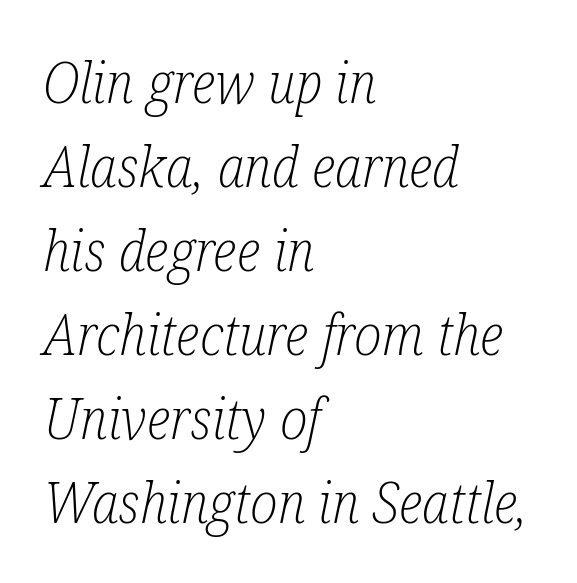
The image shows 56 px light, condensed serif type, italic (leaning right); set left-aligned, normal line spacing (1.5x), normal letter spacing, not underlined; low stroke contrast and a medium x-height.
